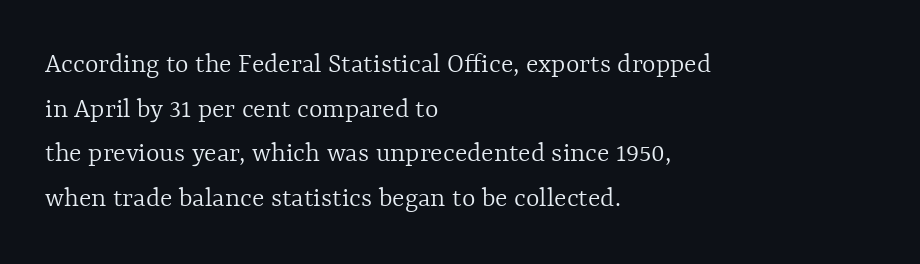
In terms of leading, this rendering sits right in the middle. Weight: not bold — regular or lighter. Short note: letters normally spaced. The passage shown is typed in a proportional face where columns would drift. When letters stand straight like this, we call the style roman or upright.
